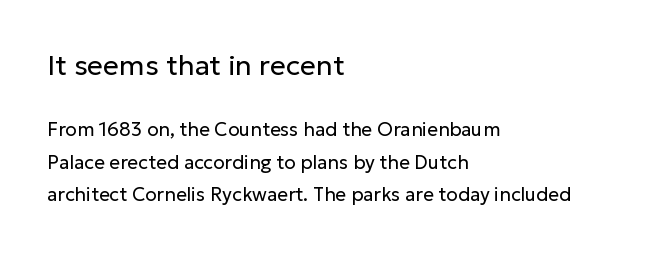
Standard letterfit; no display-style spreading of the glyphs. This rendering uses left alignment, leaving the right contour irregular. Italic: no, the glyphs are upright roman. Varying glyph widths throughout — classic text-font behaviour. Think standard paragraph weight, or any step lighter than that.
